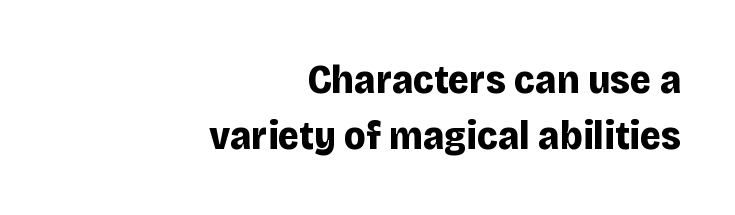
Q: Is the text bold? A: Yes.
Q: Is the text italic (slanted)? A: No, it is upright.
Q: Is the typeface a serif or a sans-serif typeface? A: Sans-serif.
Q: Is the text underlined? A: No.
Q: How is the paragraph aligned? A: Right-aligned.
Q: Is the spacing between letters normal or unusually wide? A: Normal.
Q: Is the spacing between lines tight, normal or loose? A: Normal.
Q: Width (condensed, normal, or wide)? A: Normal.
Q: Stroke contrast? A: Low.
Q: x-height? A: Large.
Q: Monospaced? A: No.
